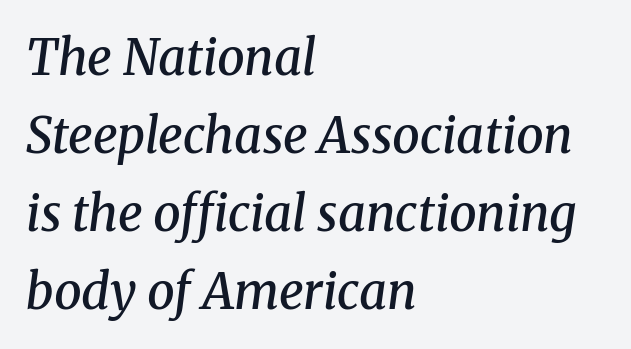
The image shows 49 px semibold serif type, italic (leaning right); set left-aligned, normal line spacing (1.59x), normal letter spacing, not underlined; medium stroke contrast and a medium x-height.
